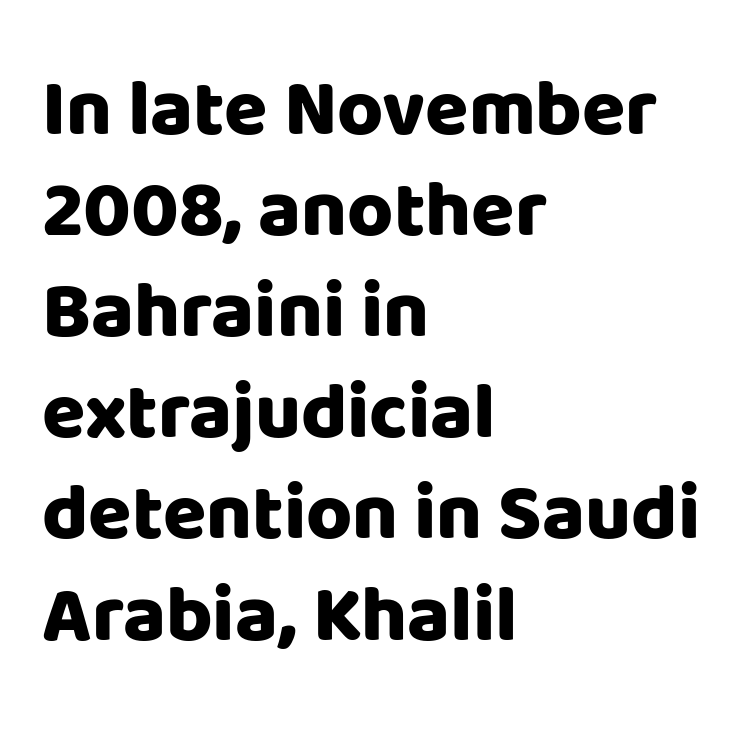
{"serif": "no", "italic": "no", "bold": "yes", "weight": "heavy", "width": "normal", "stroke_contrast": "low", "x_height": "large", "monospaced": "no", "underline": "no", "align": "left", "line_spacing": "normal", "line_spacing_ratio": 1.28, "letter_spacing": "normal", "letter_spacing_em": 0.0, "glyph_px": 79}
